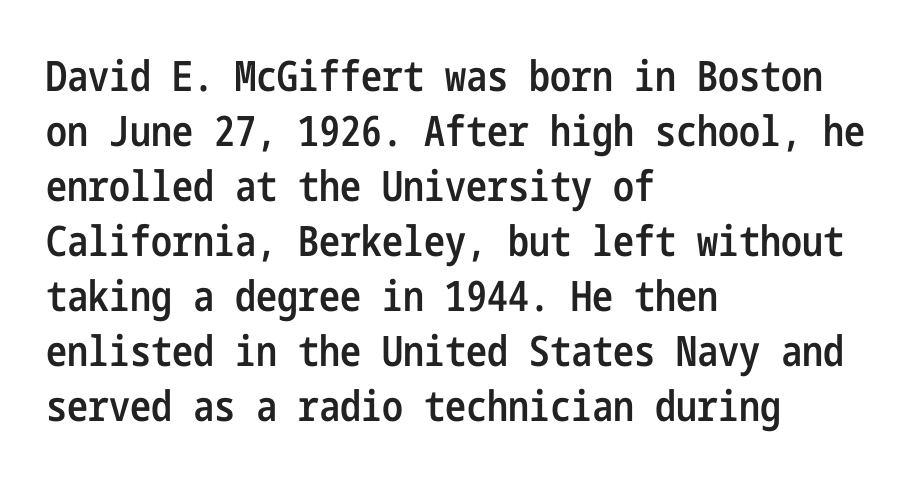
The image shows 42 px semibold, condensed sans-serif type, upright; set left-aligned, normal line spacing (1.31x), normal letter spacing, not underlined; low stroke contrast and a medium x-height.
